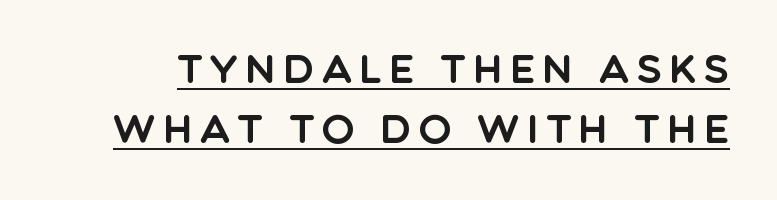
Q: Is the text italic (slanted)? A: No, it is upright.
Q: Is the typeface a serif or a sans-serif typeface? A: Sans-serif.
Q: Is the text underlined? A: Yes.
Q: Is the spacing between lines tight, normal or loose? A: Normal.
Q: Width (condensed, normal, or wide)? A: Normal.
Q: x-height? A: Large.
Q: Monospaced? A: No.
